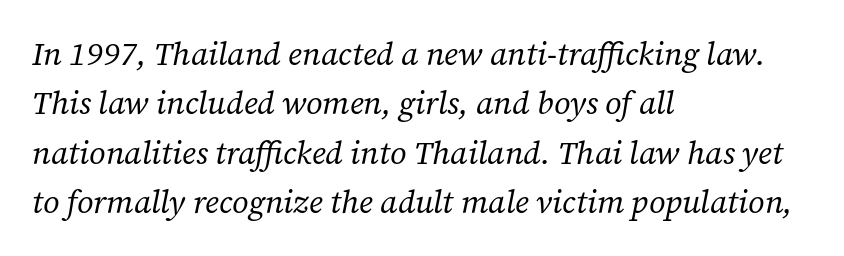
Q: Is the text bold? A: No.
Q: Is the text italic (slanted)? A: Yes, it leans right by about 12 degrees.
Q: Is the typeface a serif or a sans-serif typeface? A: Serif.
Q: Is the text underlined? A: No.
Q: How is the paragraph aligned? A: Left-aligned.
Q: Is the spacing between letters normal or unusually wide? A: Normal.
Q: Is the spacing between lines tight, normal or loose? A: Normal.
Q: Width (condensed, normal, or wide)? A: Normal.
Q: Stroke contrast? A: Low.
Q: x-height? A: Medium.
Q: Monospaced? A: No.
